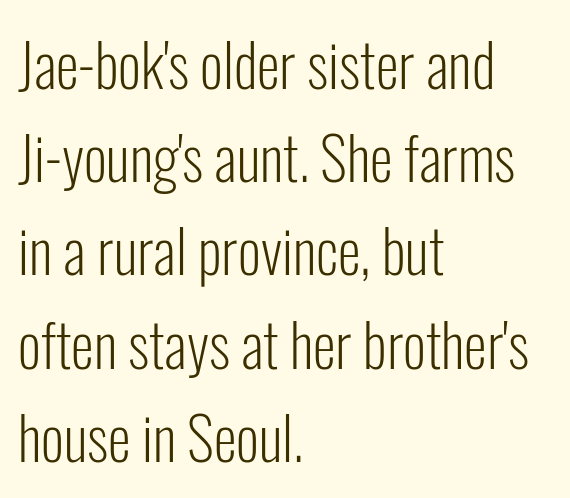
No letter is thick-stroked: the sample isn't bold. The area under the type is left untouched. Think of a printed novel: that variable character pitch is what you see here. This sample is left-justified, so line endings fall wherever the words run out.
